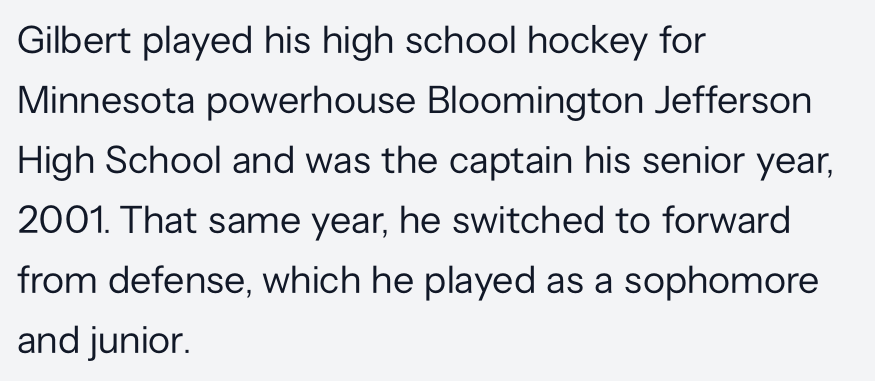
Compared with a typical body face, this is equally light or lighter still. Bare-footed words on every line. Note the varied advance widths — an 'i' is clearly narrower than an 'm'. In terms of leading, this rendering sits right in the middle.
